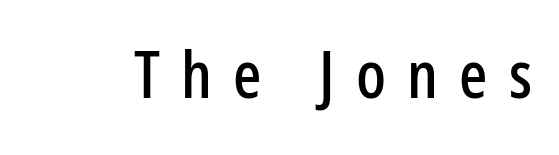
These lines are rendered in a variable-pitch font. You could only call the tracking loose — the letters float apart. Underlining? Definitely not there. The axis of the letterforms is exactly vertical. The typeface chosen for these lines omits serifs.
